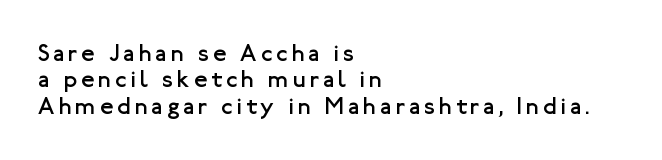
{"italic": "no", "bold": "no", "underline": "no", "align": "left", "line_spacing": "tight", "line_spacing_ratio": 1.1, "glyph_px": 24}
